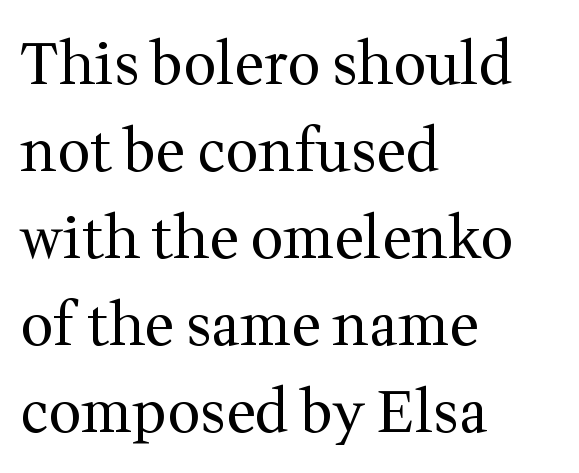
Q: Is the text bold? A: No.
Q: Is the text italic (slanted)? A: No, it is upright.
Q: Is the typeface a serif or a sans-serif typeface? A: Serif.
Q: Is the text underlined? A: No.
Q: How is the paragraph aligned? A: Left-aligned.
Q: Is the spacing between letters normal or unusually wide? A: Normal.
Q: Is the spacing between lines tight, normal or loose? A: Normal.
Q: Width (condensed, normal, or wide)? A: Normal.
Q: Stroke contrast? A: Medium.
Q: x-height? A: Medium.
Q: Monospaced? A: No.
